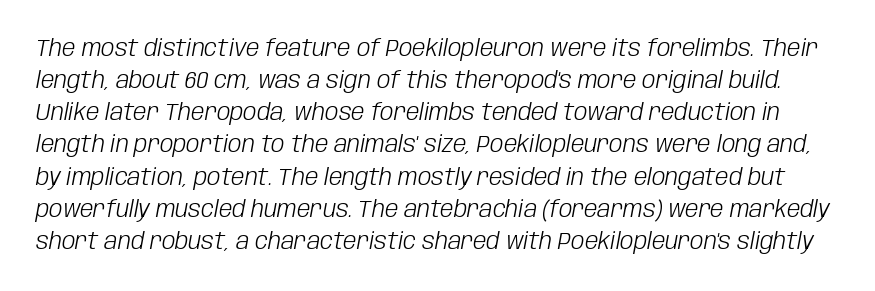
The gaps between neighbouring characters are ordinary and unremarkable. Regular leading. This rendering features lettering with no underline. Style check: oblique.
